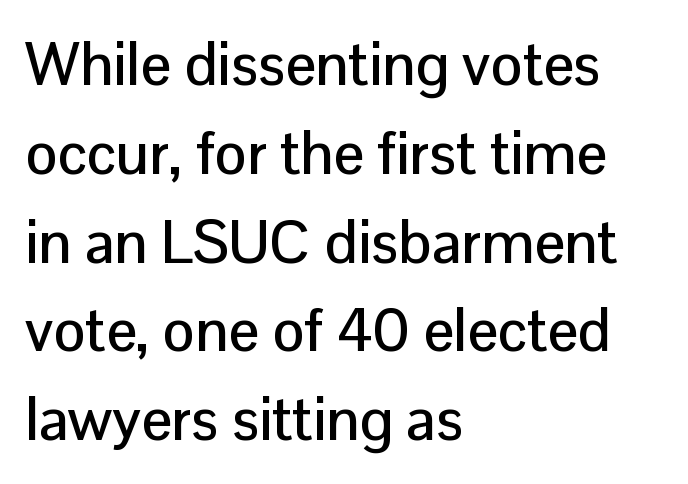
Looks like regular typesetting: each glyph gets only the width it needs. The designer left line spacing at the default. Reading down the block, your eye returns to a fixed left position each line. Every character sits straight up, as roman type does.
